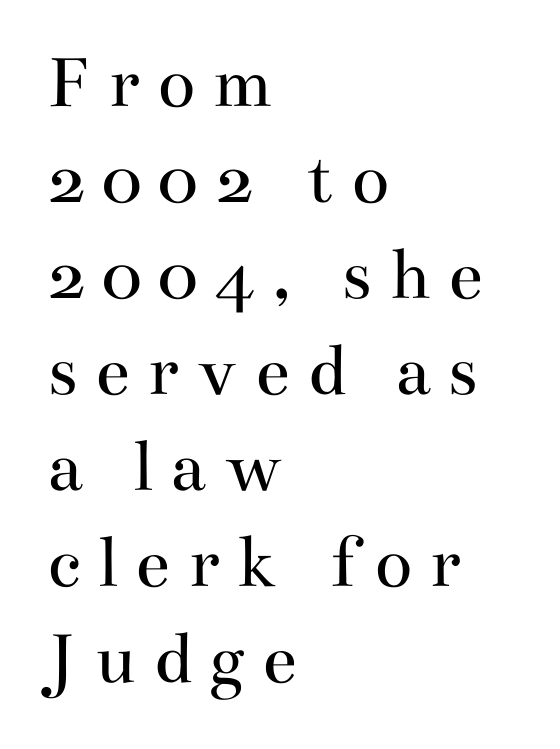
Is the type heavy? It reads as light-to-regular instead. The area under the type is left untouched. Visually the block forms a straight wall on the left and a jagged coastline on the right. I'd call this a serif setting — the letters wear small feet. Quick note: not italic, upright. Loose tracking; the words dissolve into strings of separated letters.
